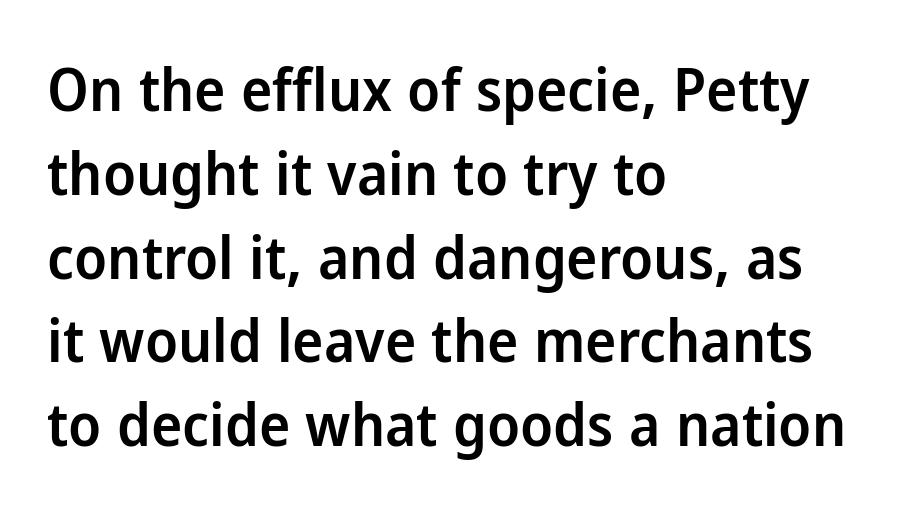
{"serif": "no", "italic": "no", "bold": "semi", "weight": "semibold", "width": "normal", "stroke_contrast": "low", "x_height": "medium", "monospaced": "no", "underline": "no", "align": "left", "line_spacing": "normal", "line_spacing_ratio": 1.42, "letter_spacing": "normal", "letter_spacing_em": 0.0, "glyph_px": 59}
